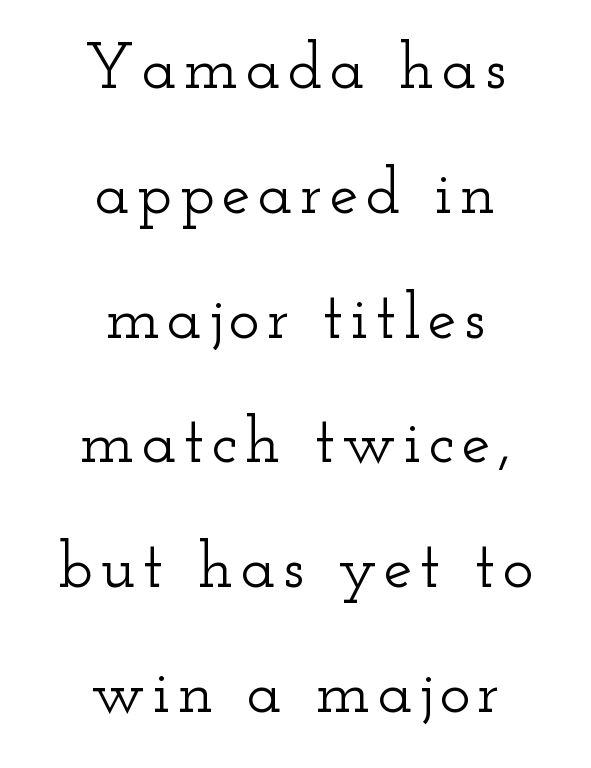
Q: Is the text italic (slanted)? A: No, it is upright.
Q: Is the typeface a serif or a sans-serif typeface? A: Serif.
Q: Is the text underlined? A: No.
Q: How is the paragraph aligned? A: Centered.
Q: Is the spacing between lines tight, normal or loose? A: Loose.
Q: Width (condensed, normal, or wide)? A: Wide.
Q: Stroke contrast? A: Low.
Q: x-height? A: Small.
Q: Monospaced? A: No.
